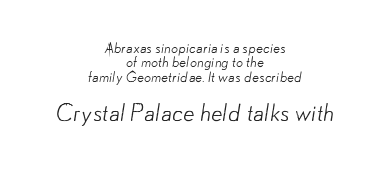
Q: Is the text bold? A: No.
Q: Is the text underlined? A: No.
Q: How is the paragraph aligned? A: Centered.
Q: Is the spacing between letters normal or unusually wide? A: Normal.
Q: Is the spacing between lines tight, normal or loose? A: Tight.
Q: Which block of text is set in a larger size, the first (top) or the second (bottom)? A: The second (bottom) one.
